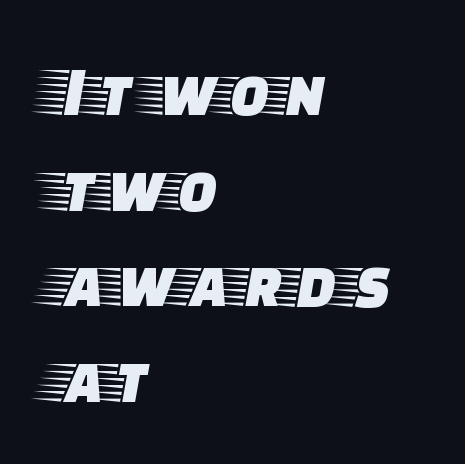
Q: Is the text italic (slanted)? A: Yes.
Q: Is the typeface a serif or a sans-serif typeface? A: Serif.
Q: Is the text underlined? A: No.
Q: How is the paragraph aligned? A: Left-aligned.
Q: Is the spacing between letters normal or unusually wide? A: Normal.
Q: Is the spacing between lines tight, normal or loose? A: Normal.
Q: Width (condensed, normal, or wide)? A: Wide.
Q: Stroke contrast? A: Low.
Q: x-height? A: Large.
Q: Monospaced? A: No.
